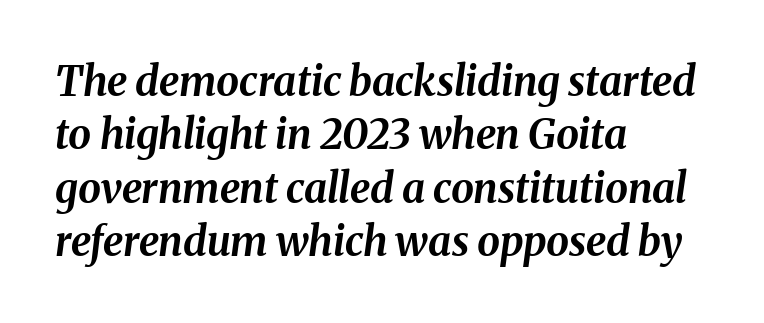
The image shows 41 px bold type, italic (leaning right); set left-aligned, normal line spacing (1.3x), normal letter spacing, not underlined; medium stroke contrast and a medium x-height.
